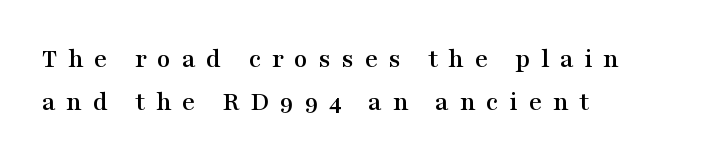
{"serif": "yes", "italic": "no", "width": "wide", "stroke_contrast": "medium", "x_height": "medium", "monospaced": "no", "underline": "no", "align": "left", "line_spacing": "normal", "line_spacing_ratio": 1.55, "letter_spacing": "wide", "letter_spacing_em": 0.38, "glyph_px": 28}
